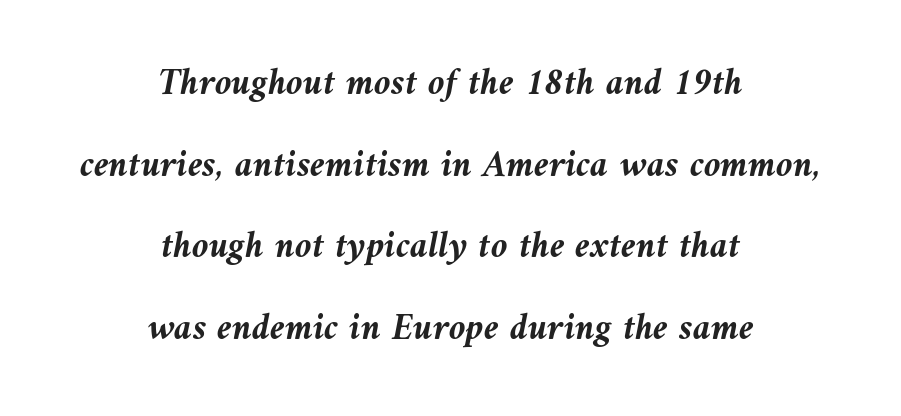
The image shows 38 px semibold type, italic (leaning left); set centered, loose line spacing (2.15x), normal letter spacing, not underlined; medium stroke contrast and a medium x-height.
